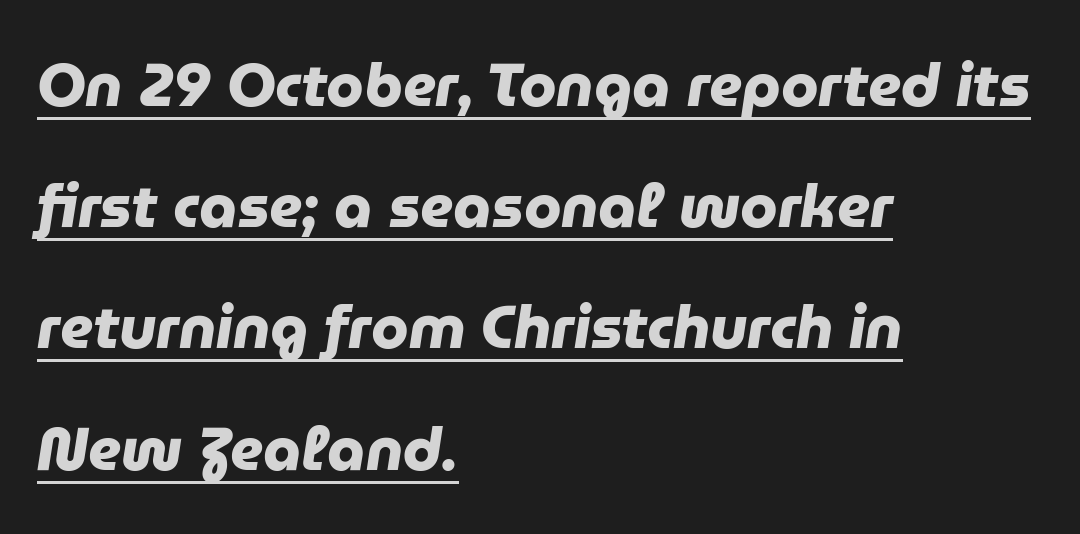
The image shows 60 px heavy sans-serif type; set left-aligned, loose line spacing (2.02x), normal letter spacing, underlined; low stroke contrast and a medium x-height.
